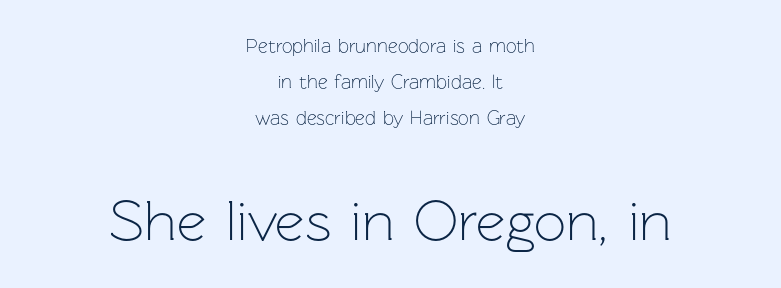
The baseline area is clear. Reading down the column, the eye jumps a long way to each next line. The text was rendered using a sans face with plain stroke endings. A typesetter would call this proportional, since set widths differ per character. The face looks like a standard text weight, possibly lighter.
